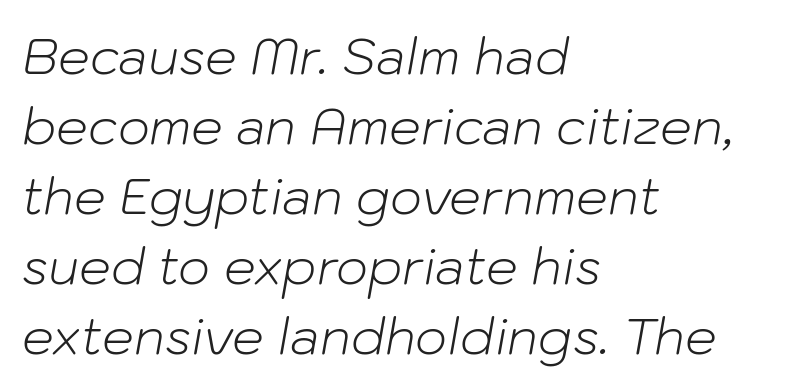
{"italic": "yes", "lean": "right", "slant_degrees": 10, "bold": "no", "weight": "light", "width": "normal", "stroke_contrast": "low", "x_height": "medium", "monospaced": "no", "underline": "no", "align": "left", "line_spacing": "normal", "line_spacing_ratio": 1.4, "letter_spacing": "normal", "letter_spacing_em": 0.0, "glyph_px": 50}
